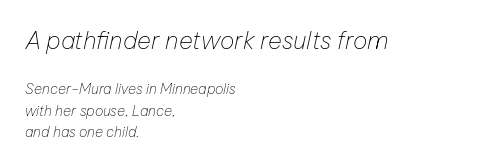
The image shows 24 px text type, italic (leaning right); set left-aligned, normal line spacing (1.51x), normal letter spacing, not underlined; the first (top) block is 1.71x larger.
